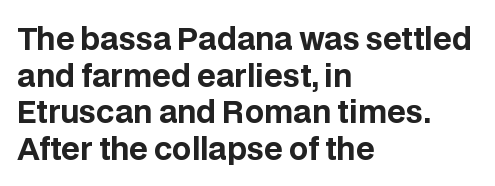
{"serif": "no", "italic": "no", "bold": "yes", "weight": "bold", "width": "normal", "stroke_contrast": "low", "x_height": "large", "monospaced": "no", "underline": "no", "align": "left", "line_spacing_ratio": 1.22, "letter_spacing": "normal", "letter_spacing_em": 0.0, "glyph_px": 30}
